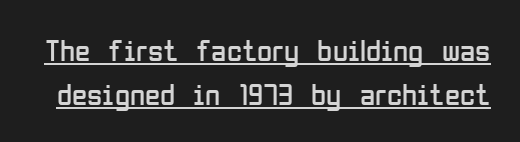
The face used here is proportionally spaced, like ordinary book or web type. A typesetter would call this leading conventional body-copy spacing. Designer's note — italics off, roman on. This sample uses a sans-serif face.
